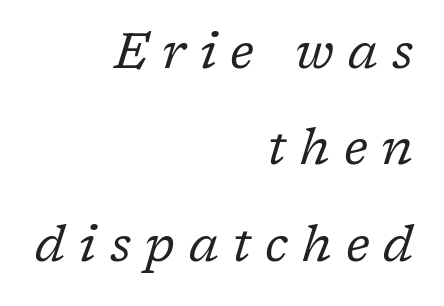
The image shows 50 px regular-weight serif type, italic (leaning right); set right-aligned, loose line spacing (1.93x), unusually wide letter spacing (+0.28 em), not underlined; low stroke contrast and a medium x-height.
